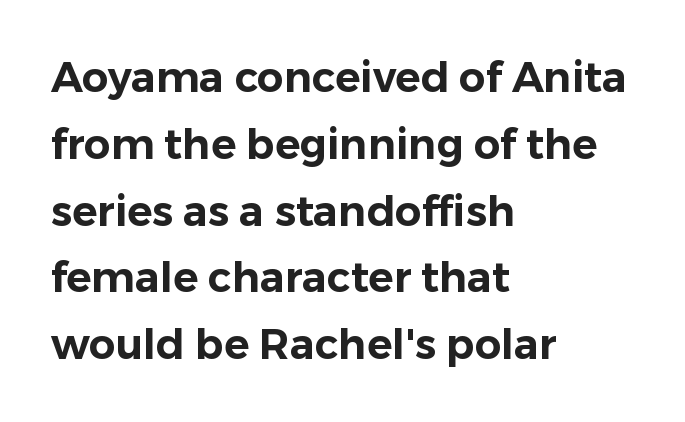
{"serif": "no", "italic": "no", "width": "normal", "stroke_contrast": "low", "x_height": "medium", "monospaced": "no", "underline": "no", "align": "left", "line_spacing": "normal", "line_spacing_ratio": 1.59, "letter_spacing": "normal", "letter_spacing_em": 0.0, "glyph_px": 42}
